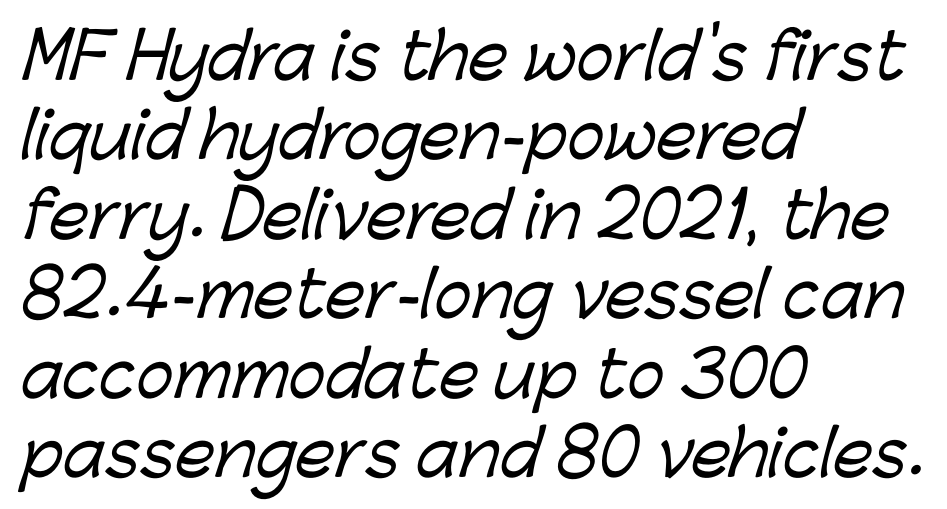
Each letter's strokes conclude bluntly, with no projecting serifs. Varying glyph widths throughout — classic text-font behaviour. Words appear dense and cohesive because spacing is normal. In terms of leading, this rendering sits right in the middle. The ragged edge is on the right, which tells us the setting is flush left.
